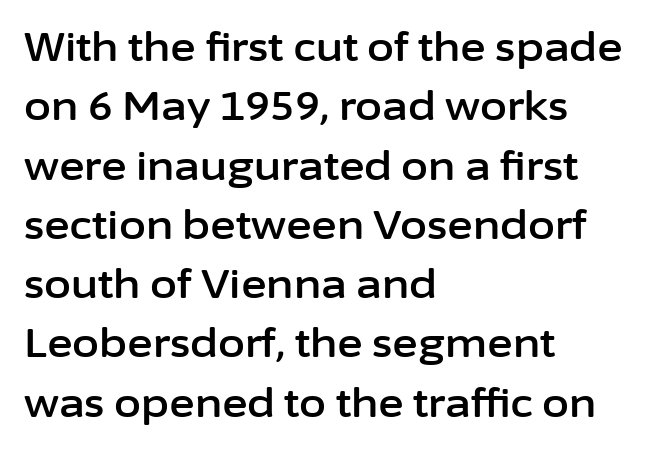
The image shows 39 px sans-serif type, upright; set left-aligned, normal line spacing (1.52x), normal letter spacing, not underlined; low stroke contrast and a medium x-height.
